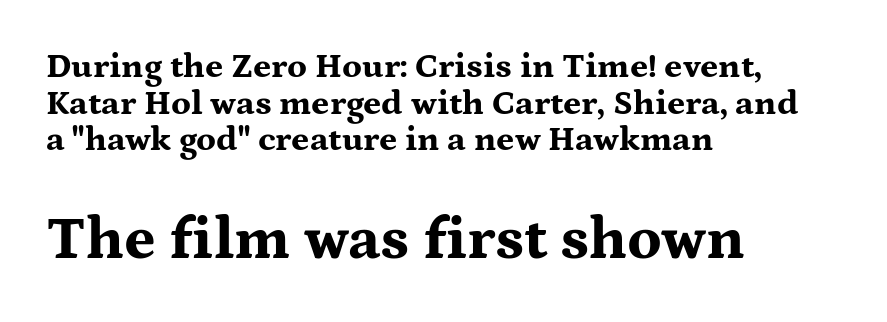
{"serif": "yes", "italic": "no", "bold": "yes", "weight": "bold", "width": "wide", "stroke_contrast": "medium", "x_height": "medium", "monospaced": "no", "underline": "no", "align": "left", "line_spacing": "tight", "line_spacing_ratio": 1.05, "letter_spacing": "normal", "letter_spacing_em": 0.0, "larger_block": "second", "size_ratio": 1.74, "glyph_px": 61}
